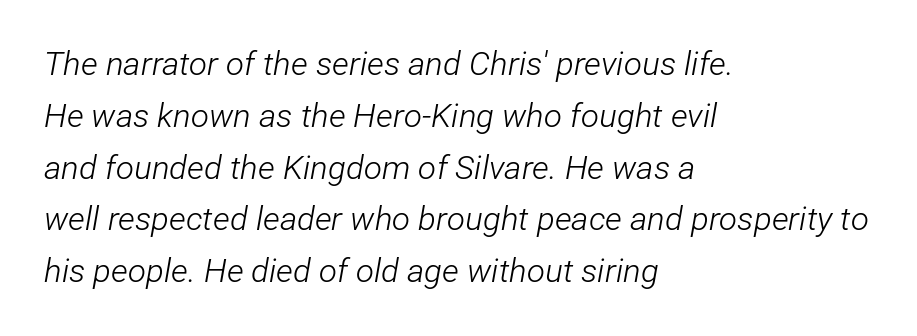
{"italic": "yes", "lean": "right", "slant_degrees": 12, "bold": "no", "weight": "light", "width": "condensed", "stroke_contrast": "low", "x_height": "medium", "monospaced": "no", "underline": "no", "align": "left", "line_spacing": "normal", "line_spacing_ratio": 1.57, "letter_spacing": "normal", "letter_spacing_em": 0.0, "glyph_px": 33}
